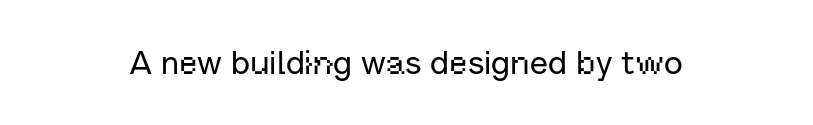
Is the letter spacing exaggerated? No — it looks like the ordinary default. A clean baseline with only descenders dipping below it. Is this a sans? Yes — the strokes have no serifs. Character widths vary here, with narrow letters taking less room than wide ones. Unlike italic type, these characters show no tilt at all.
